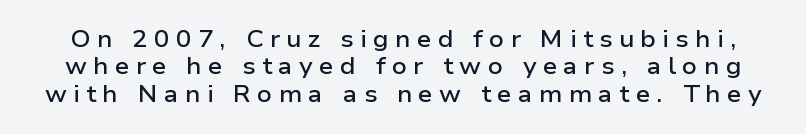
The image shows 23 px text type, upright; set line spacing 1.19x, unusually wide letter spacing (+0.28 em), not underlined.
